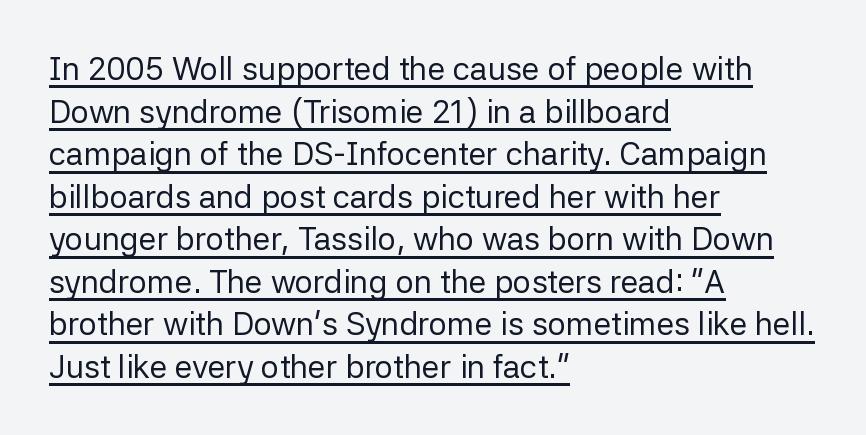
The image shows 32 px regular-weight sans-serif type, upright; set left-aligned, normal line spacing (1.33x), normal letter spacing, underlined; low stroke contrast and a medium x-height.
